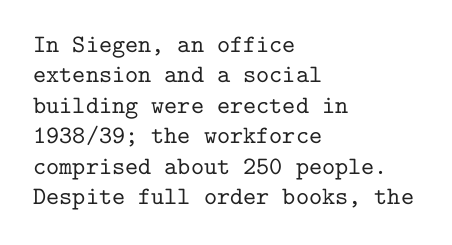
The image shows 25 px text type, upright; set left-aligned, line spacing 1.22x, normal letter spacing, not underlined.
